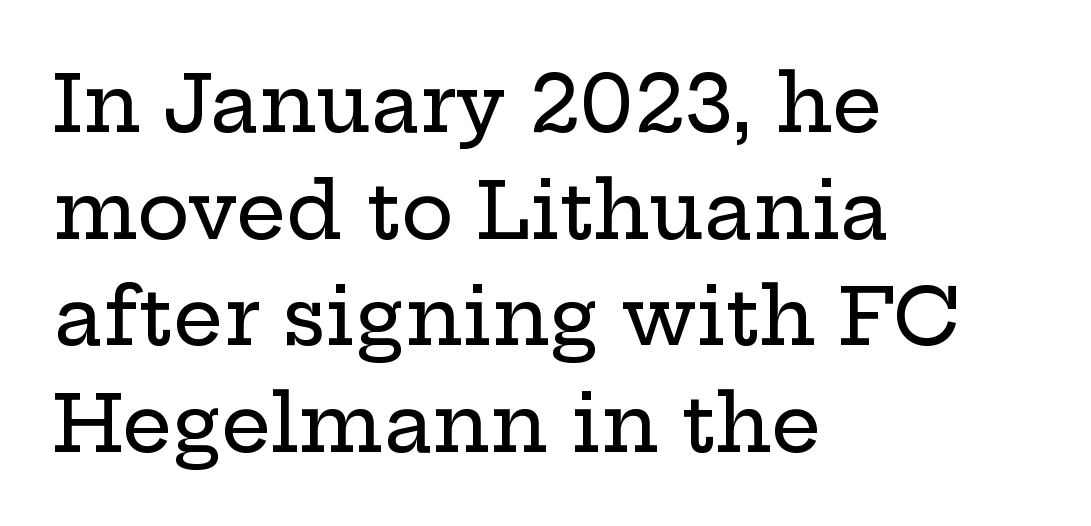
Q: Is the text italic (slanted)? A: No, it is upright.
Q: Is the typeface a serif or a sans-serif typeface? A: Serif.
Q: Is the text underlined? A: No.
Q: How is the paragraph aligned? A: Left-aligned.
Q: Is the spacing between letters normal or unusually wide? A: Normal.
Q: Is the spacing between lines tight, normal or loose? A: Normal.
Q: Width (condensed, normal, or wide)? A: Wide.
Q: Stroke contrast? A: Low.
Q: x-height? A: Medium.
Q: Monospaced? A: No.
